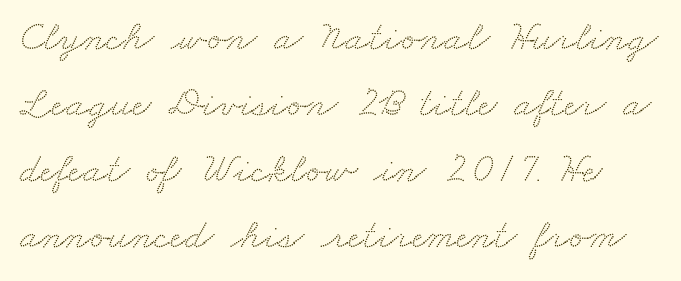
Q: Is the typeface a serif or a sans-serif typeface? A: Serif.
Q: Is the text underlined? A: No.
Q: Is the spacing between letters normal or unusually wide? A: Normal.
Q: Is the spacing between lines tight, normal or loose? A: Normal.
Q: Width (condensed, normal, or wide)? A: Wide.
Q: Stroke contrast? A: Medium.
Q: x-height? A: Small.
Q: Monospaced? A: No.
